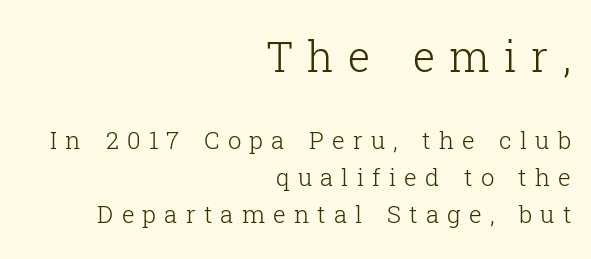
The image shows 42 px light serif type, upright; set right-aligned, normal line spacing (1.55x), unusually wide letter spacing (+0.34 em), not underlined; the first (top) block is 1.75x larger; low stroke contrast and a medium x-height.
